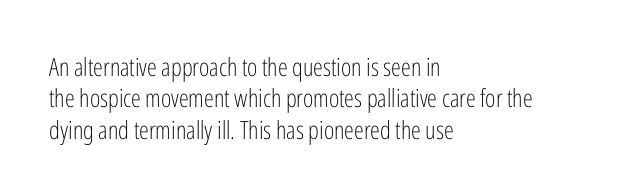
Q: Is the text bold? A: No.
Q: Is the text italic (slanted)? A: No, it is upright.
Q: Is the text underlined? A: No.
Q: How is the paragraph aligned? A: Left-aligned.
Q: Is the spacing between letters normal or unusually wide? A: Normal.
Q: Is the spacing between lines tight, normal or loose? A: Normal.
